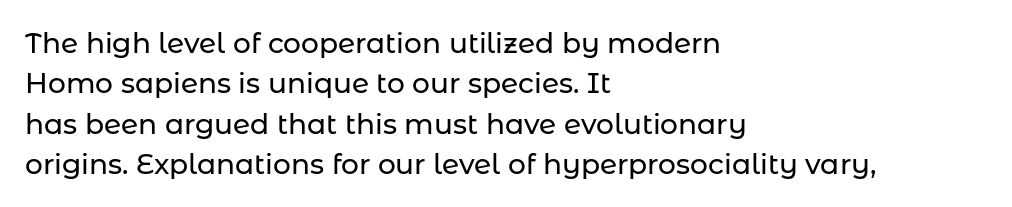
Characters remain perfectly vertical along every line. Varying glyph widths throughout — classic text-font behaviour. The face used here is a sans, in the tradition of grotesques and geometrics. Which margin do the lines hug? The left one — the right edge is uneven. Whoever set this chose a conventional vertical rhythm.
